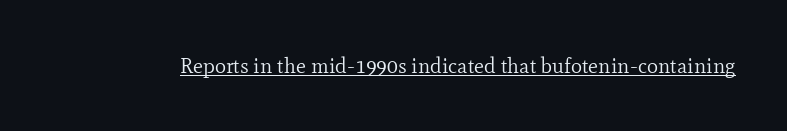
Q: Is the text bold? A: No.
Q: Is the text italic (slanted)? A: No, it is upright.
Q: Is the text underlined? A: Yes.
Q: Is the spacing between letters normal or unusually wide? A: Normal.
